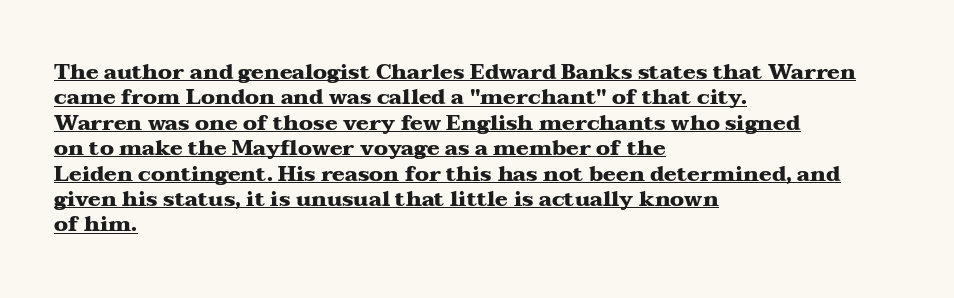
The image shows 21 px bold type, upright; set left-aligned, line spacing 1.21x, normal letter spacing, underlined.
